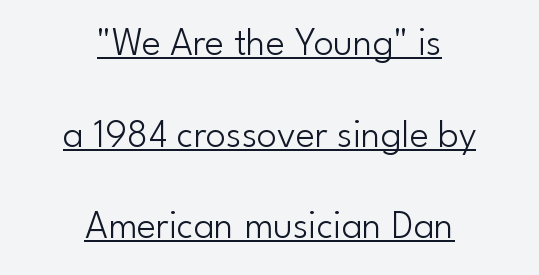
The image shows 40 px light sans-serif type, upright; set centered, loose line spacing (2.29x), normal letter spacing, underlined; low stroke contrast and a small x-height.
